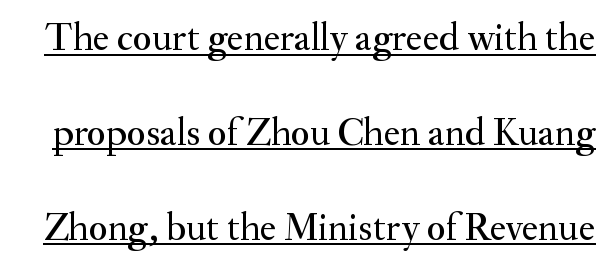
The image shows 39 px serif type, upright; set loose line spacing (2.43x), normal letter spacing, underlined; medium stroke contrast and a small x-height.
